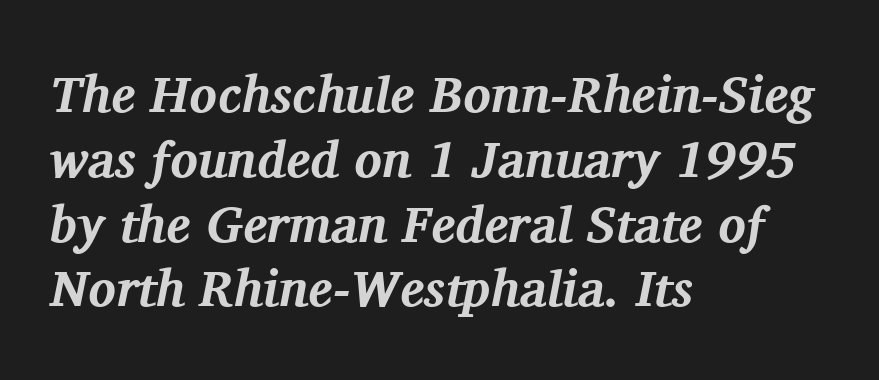
The image shows 51 px bold serif type, italic (leaning right); set left-aligned, normal line spacing (1.27x), normal letter spacing, not underlined; medium stroke contrast and a medium x-height.
